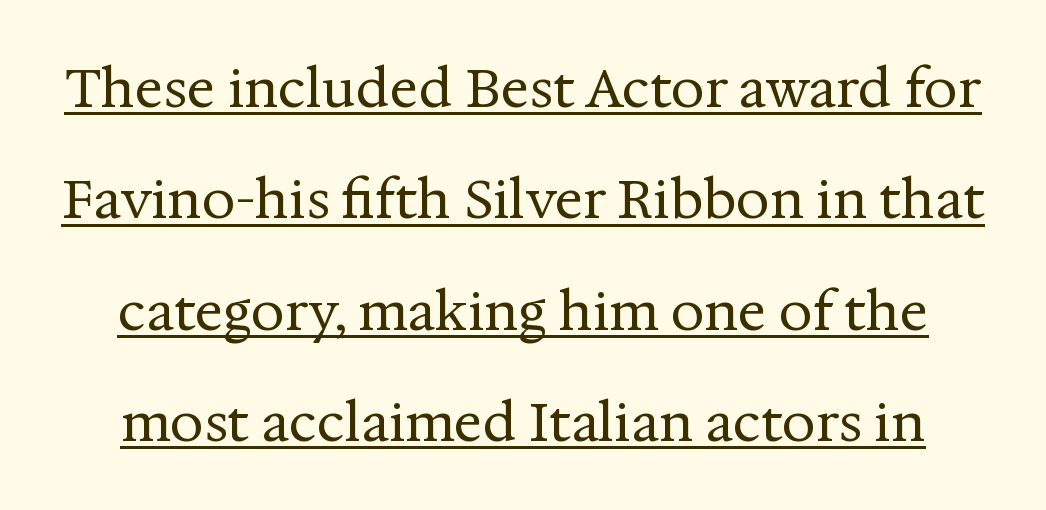
The image shows 53 px regular-weight serif type, upright; set loose line spacing (2.1x), normal letter spacing, underlined; medium stroke contrast and a medium x-height.
